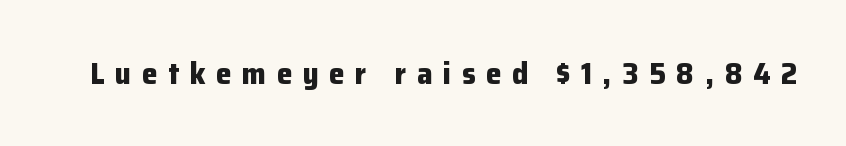
Q: Is the text bold? A: Yes.
Q: Is the text italic (slanted)? A: No, it is upright.
Q: Is the typeface a serif or a sans-serif typeface? A: Sans-serif.
Q: Is the text underlined? A: No.
Q: Is the spacing between letters normal or unusually wide? A: Unusually wide.
Q: Width (condensed, normal, or wide)? A: Normal.
Q: Stroke contrast? A: Low.
Q: x-height? A: Medium.
Q: Monospaced? A: No.
